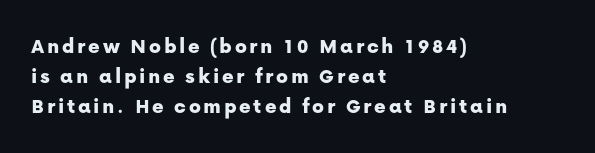
Q: Is the text italic (slanted)? A: No, it is upright.
Q: Is the text underlined? A: No.
Q: How is the paragraph aligned? A: Left-aligned.
Q: Is the spacing between lines tight, normal or loose? A: Normal.
